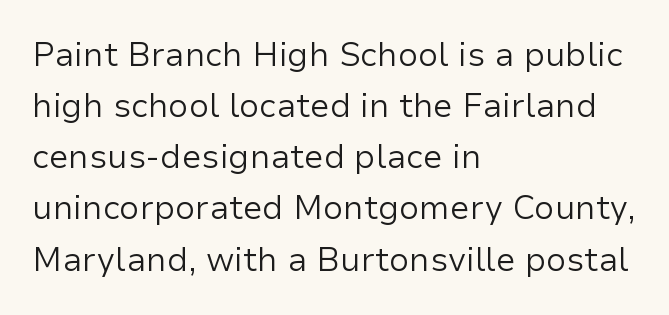
Q: Is the text bold? A: No.
Q: Is the text italic (slanted)? A: No, it is upright.
Q: Is the typeface a serif or a sans-serif typeface? A: Sans-serif.
Q: Is the text underlined? A: No.
Q: How is the paragraph aligned? A: Left-aligned.
Q: Is the spacing between letters normal or unusually wide? A: Normal.
Q: Is the spacing between lines tight, normal or loose? A: Normal.
Q: Width (condensed, normal, or wide)? A: Normal.
Q: Stroke contrast? A: Low.
Q: x-height? A: Medium.
Q: Monospaced? A: No.
